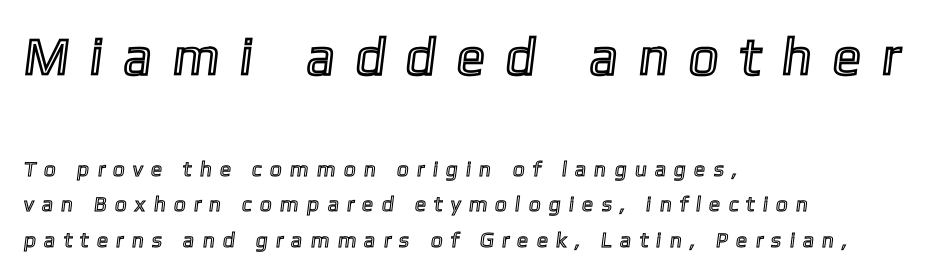
Q: Is the text underlined? A: No.
Q: How is the paragraph aligned? A: Left-aligned.
Q: Is the spacing between letters normal or unusually wide? A: Unusually wide.
Q: Is the spacing between lines tight, normal or loose? A: Normal.
Q: Which block of text is set in a larger size, the first (top) or the second (bottom)? A: The first (top) one.
Q: Width (condensed, normal, or wide)? A: Condensed.
Q: x-height? A: Medium.
Q: Monospaced? A: No.
